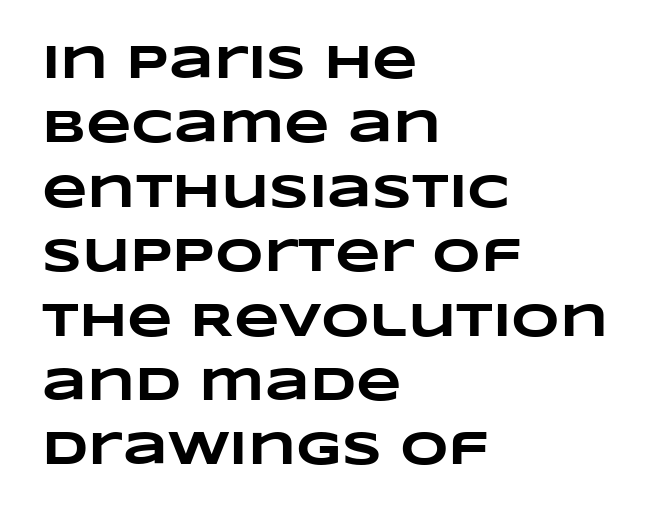
The rendering uses a bold face; every stroke is thick and dark. Does the copy run flush right? No — it runs flush left. Default kerning and tracking; the words read as compact shapes. Students, observe: this is what conventionally led text looks like.
